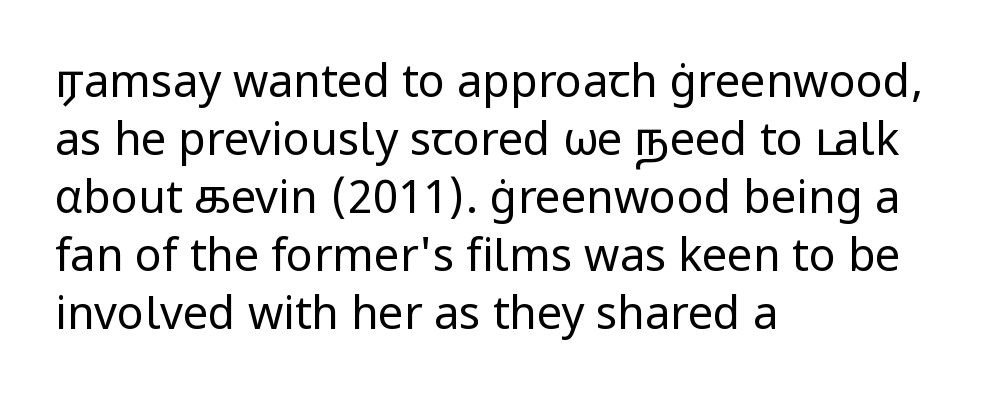
The image shows 45 px regular-weight sans-serif type, upright; set left-aligned, normal line spacing (1.29x), normal letter spacing, not underlined; low stroke contrast and a medium x-height.
